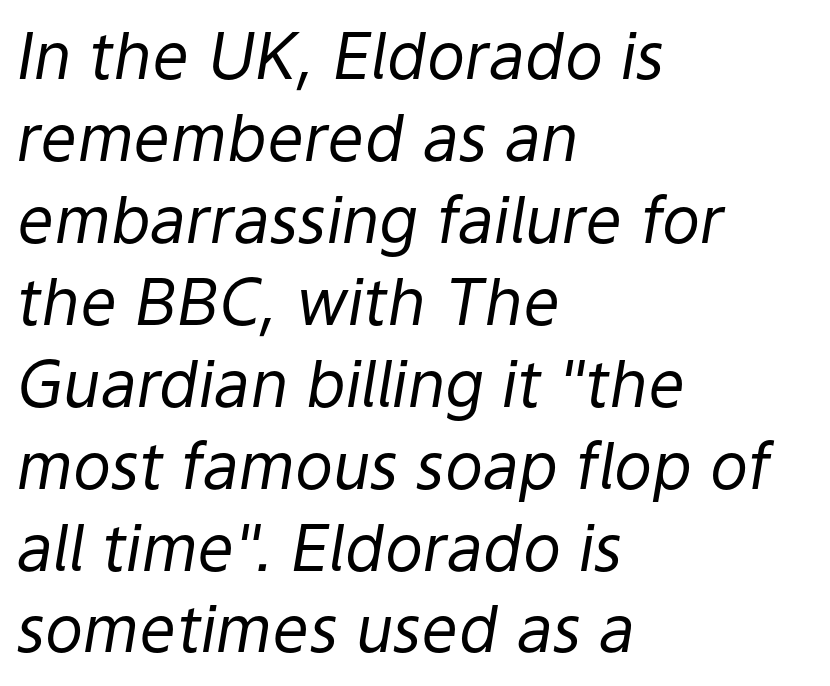
{"italic": "yes", "lean": "right", "slant_degrees": 9, "bold": "no", "weight": "regular", "width": "normal", "stroke_contrast": "low", "x_height": "medium", "monospaced": "no", "underline": "no", "align": "left", "line_spacing": "normal", "line_spacing_ratio": 1.28, "letter_spacing": "normal", "letter_spacing_em": 0.0, "glyph_px": 64}
